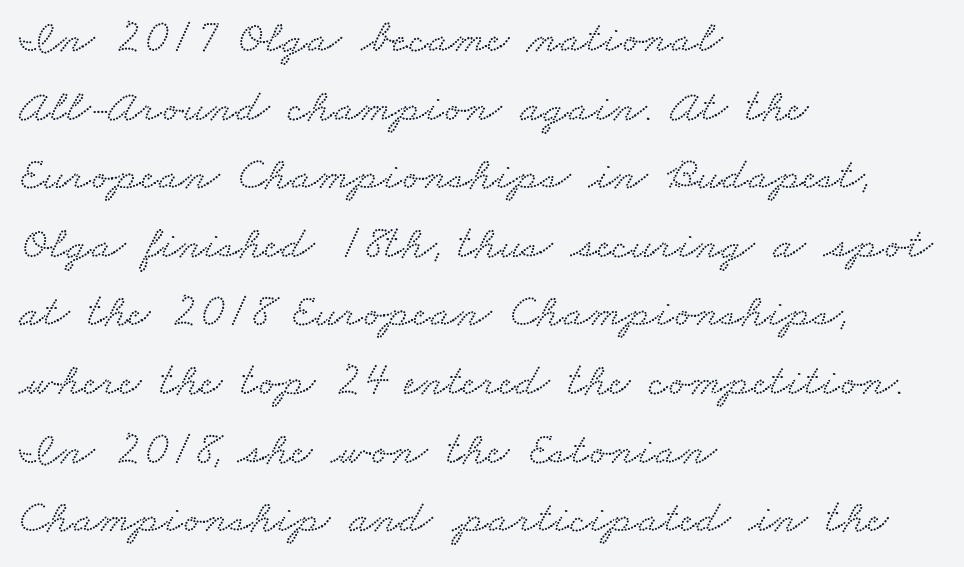
Q: Is the typeface a serif or a sans-serif typeface? A: Serif.
Q: Is the text underlined? A: No.
Q: How is the paragraph aligned? A: Left-aligned.
Q: Is the spacing between letters normal or unusually wide? A: Normal.
Q: Is the spacing between lines tight, normal or loose? A: Normal.
Q: Width (condensed, normal, or wide)? A: Wide.
Q: Stroke contrast? A: Low.
Q: x-height? A: Small.
Q: Monospaced? A: No.
